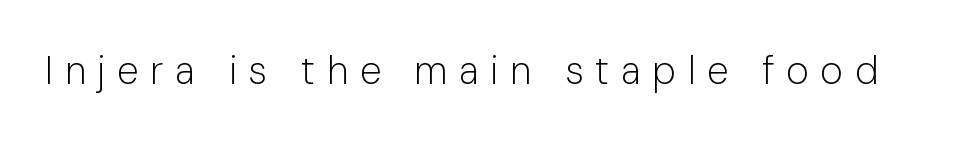
Each letter keeps its own natural width here, so spacing adapts to shape. This sample uses a sans-serif face. Upright lettering throughout. No chunkiness to these letters — they're not bold.
